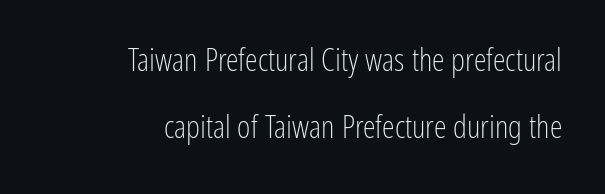
The image shows 32 px light, condensed sans-serif type, upright; set right-aligned, loose line spacing (2.08x), normal letter spacing, not underlined; low stroke contrast and a medium x-height.
